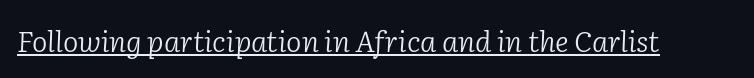
Q: Is the text bold? A: No.
Q: Is the text italic (slanted)? A: Yes, it leans right by about 2 degrees.
Q: Is the typeface a serif or a sans-serif typeface? A: Serif.
Q: Is the text underlined? A: Yes.
Q: Is the spacing between letters normal or unusually wide? A: Normal.
Q: Width (condensed, normal, or wide)? A: Normal.
Q: Stroke contrast? A: Low.
Q: x-height? A: Medium.
Q: Monospaced? A: No.
